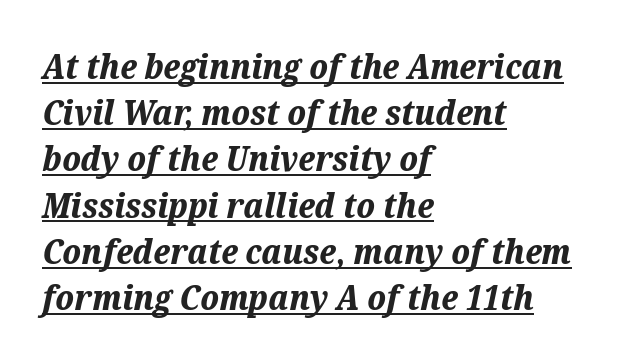
Q: Is the text bold? A: Yes.
Q: Is the text italic (slanted)? A: Yes, it leans right by about 12 degrees.
Q: Is the text underlined? A: Yes.
Q: How is the paragraph aligned? A: Left-aligned.
Q: Is the spacing between letters normal or unusually wide? A: Normal.
Q: Is the spacing between lines tight, normal or loose? A: Normal.
Q: Width (condensed, normal, or wide)? A: Normal.
Q: Stroke contrast? A: Medium.
Q: x-height? A: Medium.
Q: Monospaced? A: No.
